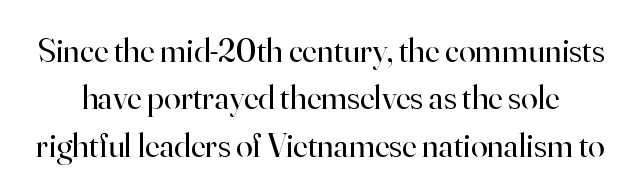
Q: Is the text bold? A: No.
Q: Is the text italic (slanted)? A: No, it is upright.
Q: Is the typeface a serif or a sans-serif typeface? A: Serif.
Q: Is the text underlined? A: No.
Q: Is the spacing between letters normal or unusually wide? A: Normal.
Q: Is the spacing between lines tight, normal or loose? A: Normal.
Q: Width (condensed, normal, or wide)? A: Normal.
Q: Stroke contrast? A: High.
Q: x-height? A: Small.
Q: Monospaced? A: No.
